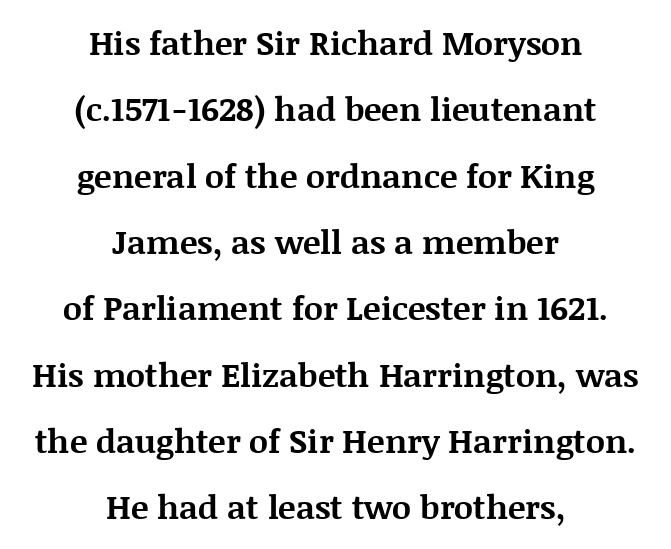
The image shows 33 px bold serif type, upright; set centered, loose line spacing (2.01x), normal letter spacing, not underlined; medium stroke contrast and a large x-height.
